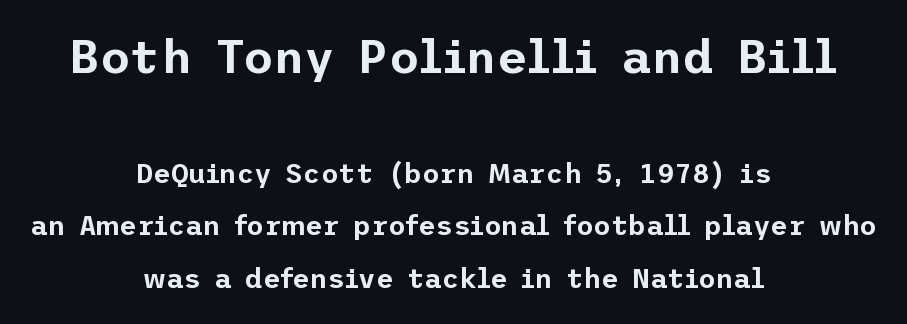
{"serif": "no", "italic": "no", "width": "normal", "stroke_contrast": "low", "x_height": "medium", "underline": "no", "align": "center", "line_spacing": "loose", "line_spacing_ratio": 1.93, "letter_spacing": "normal", "letter_spacing_em": 0.0, "larger_block": "first", "size_ratio": 1.74, "glyph_px": 47}
